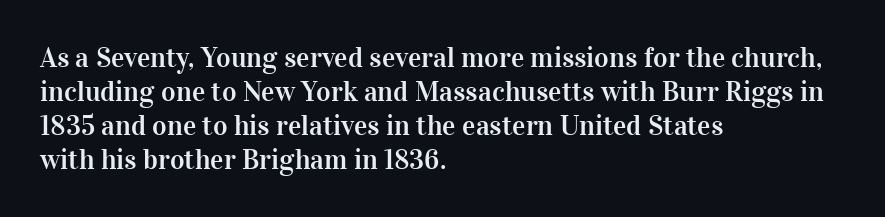
The lettering holds an erect, upright posture throughout. Glyph-to-glyph distance matches everyday printed text. The space directly below the letters is spotless. All the whitespace from short lines collects on the right.
